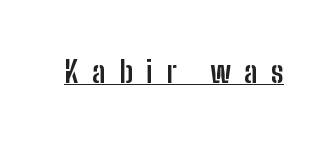
Spacing verdict: proportional, widths tailored to each character. Descenders here cross a horizontal rule under the line. Style check: upright. Inter-character spacing is expanded well beyond the font's built-in metrics. As a designer I'd log this as weight 700, bold. Serifs: no, the terminals of the letterforms are clean.
